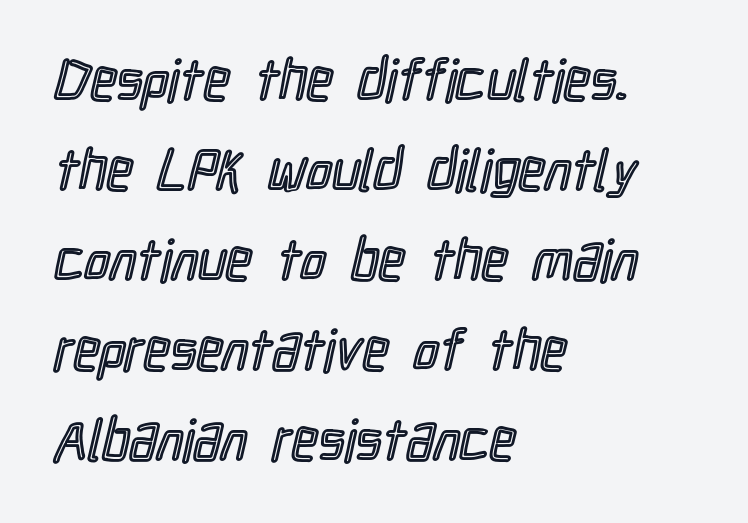
Q: Is the text italic (slanted)? A: Yes.
Q: Is the text underlined? A: No.
Q: How is the paragraph aligned? A: Left-aligned.
Q: Is the spacing between letters normal or unusually wide? A: Normal.
Q: Is the spacing between lines tight, normal or loose? A: Normal.
Q: Width (condensed, normal, or wide)? A: Condensed.
Q: x-height? A: Medium.
Q: Monospaced? A: No.
